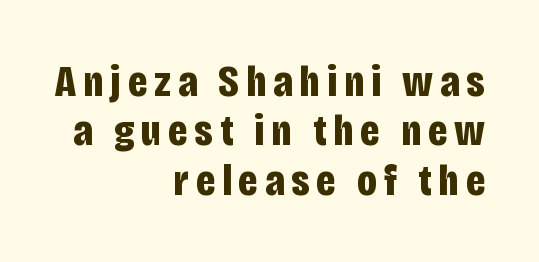
{"serif": "no", "italic": "no", "bold": "yes", "weight": "bold", "width": "condensed", "stroke_contrast": "low", "x_height": "large", "monospaced": "no", "underline": "no", "align": "right", "line_spacing": "tight", "line_spacing_ratio": 1.1, "glyph_px": 45}
